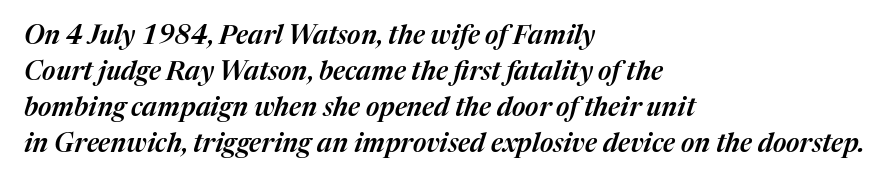
Q: Is the text italic (slanted)? A: Yes, it leans right by about 17 degrees.
Q: Is the text underlined? A: No.
Q: How is the paragraph aligned? A: Left-aligned.
Q: Is the spacing between letters normal or unusually wide? A: Normal.
Q: Is the spacing between lines tight, normal or loose? A: Normal.
